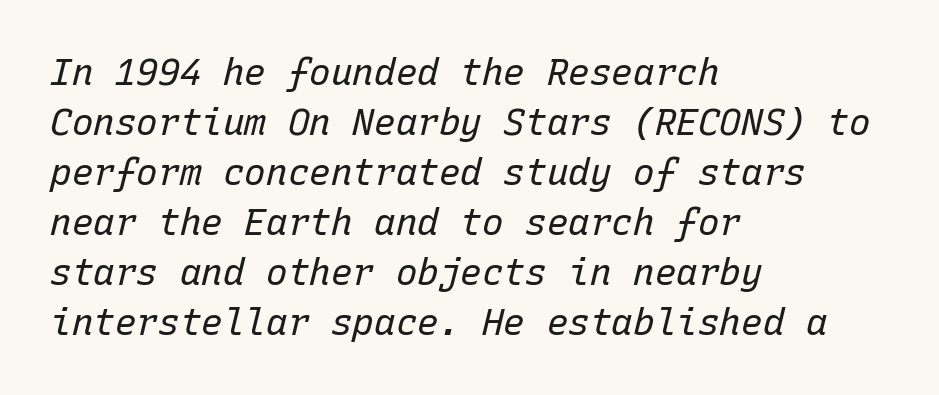
Q: Is the text bold? A: No.
Q: Is the text italic (slanted)? A: Yes, it leans right by about 15 degrees.
Q: Is the text underlined? A: No.
Q: How is the paragraph aligned? A: Left-aligned.
Q: Is the spacing between letters normal or unusually wide? A: Normal.
Q: Is the spacing between lines tight, normal or loose? A: Normal.
Q: Width (condensed, normal, or wide)? A: Normal.
Q: Stroke contrast? A: Low.
Q: x-height? A: Medium.
Q: Monospaced? A: Yes.
